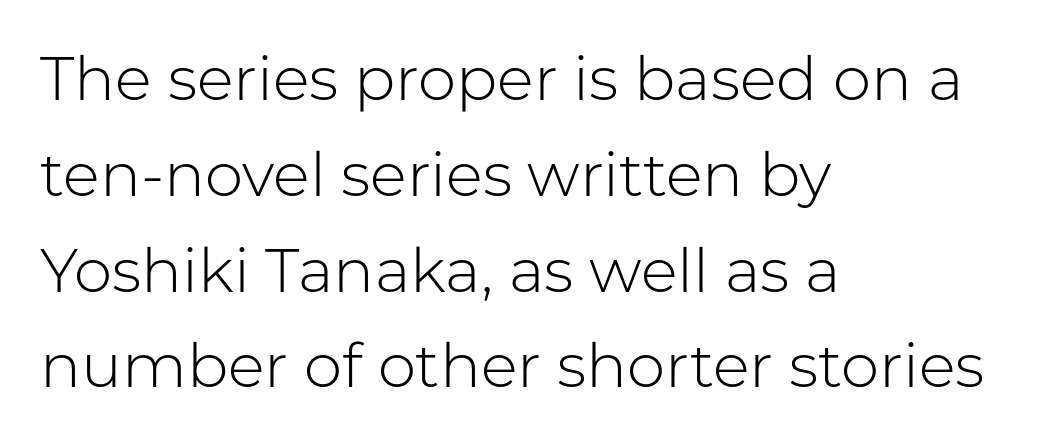
This is sans-serif lettering, the kind often seen on screens and signage. This rendering uses left alignment, leaving the right contour irregular. The string is rendered with underlining switched off. Stems and bowls with no extra thickness — not bold.
